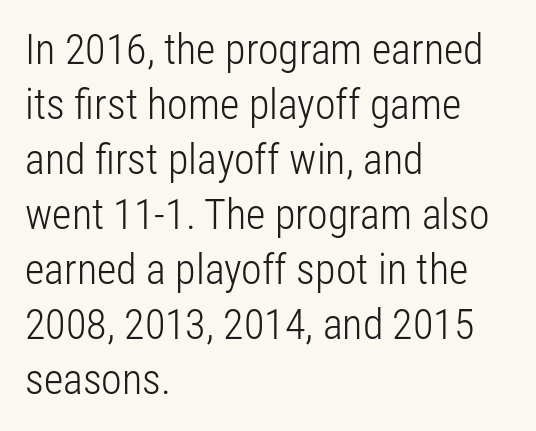
Bold? No — there's no thickening of the strokes. Check under the words: just untouched page. Summary of vertical rhythm: regular, with standard interline spacing. The letters sit at their default tracking, neither squeezed nor spread.
